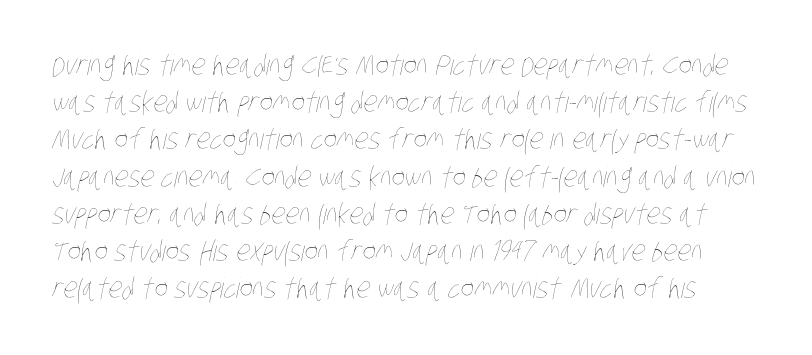
{"bold": "no", "weight": "thin", "width": "condensed", "stroke_contrast": "low", "x_height": "large", "monospaced": "no", "underline": "no", "line_spacing": "normal", "line_spacing_ratio": 1.33, "letter_spacing": "normal", "letter_spacing_em": 0.0, "glyph_px": 28}
